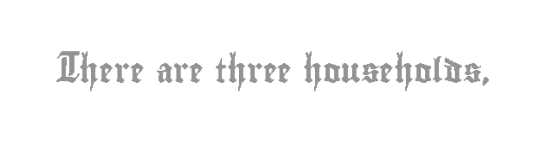
{"italic": "no", "underline": "no", "letter_spacing": "normal", "letter_spacing_em": 0.0, "glyph_px": 24}
